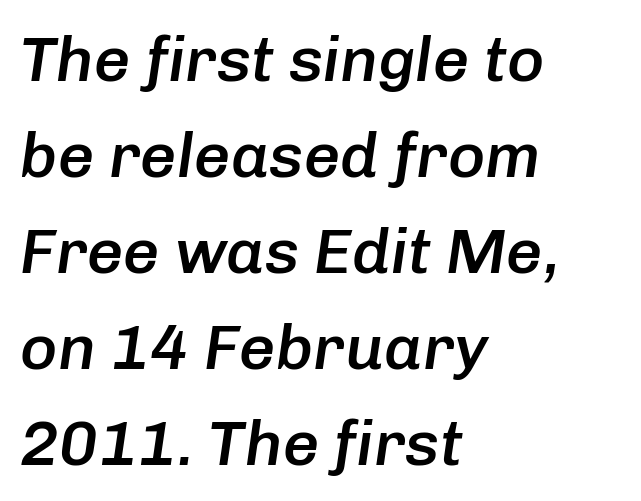
The image shows 64 px semibold type, italic (leaning right); set left-aligned, normal line spacing (1.5x), normal letter spacing, not underlined; low stroke contrast and a medium x-height.
